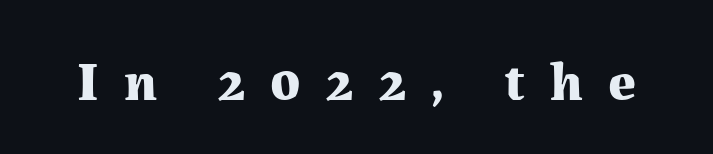
Character widths vary here, with narrow letters taking less room than wide ones. This is heavy type, rendered in bold. Posture: vertical. Is the letter spacing exaggerated? Yes — the characters are pushed far apart. Anything drawn beneath the words? Only blank space. Regarding serifs, this sample has them.
